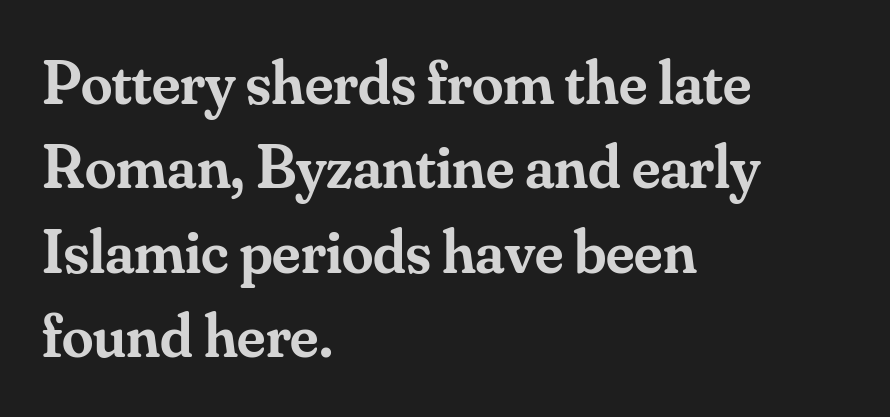
{"serif": "yes", "italic": "no", "bold": "semi", "weight": "semibold", "width": "normal", "stroke_contrast": "medium", "x_height": "small", "monospaced": "no", "underline": "no", "align": "left", "line_spacing": "normal", "line_spacing_ratio": 1.34, "letter_spacing": "normal", "letter_spacing_em": 0.0, "glyph_px": 63}
